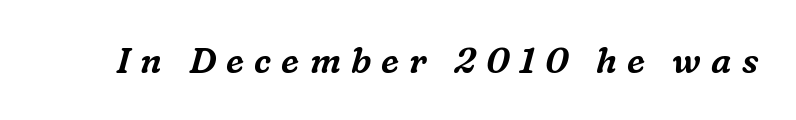
{"serif": "yes", "italic": "yes", "lean": "right", "slant_degrees": 16, "width": "normal", "stroke_contrast": "medium", "x_height": "medium", "monospaced": "no", "underline": "no", "letter_spacing": "wide", "letter_spacing_em": 0.29, "glyph_px": 35}
